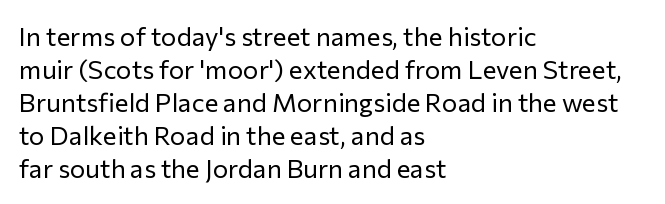
When letters stand straight like this, we call the style roman or upright. These lines sit exactly where default settings would place them. Students, note that the glyphs here touch the page at normal intervals. The passage shown is not bold in any degree. In CSS terms this would be text-align: left. Underlining? Definitely not there.
